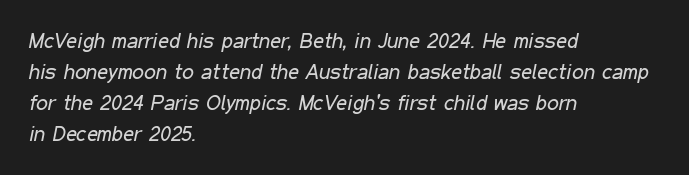
The image shows 21 px text type, italic (leaning right); set left-aligned, normal line spacing (1.48x), normal letter spacing, not underlined.
